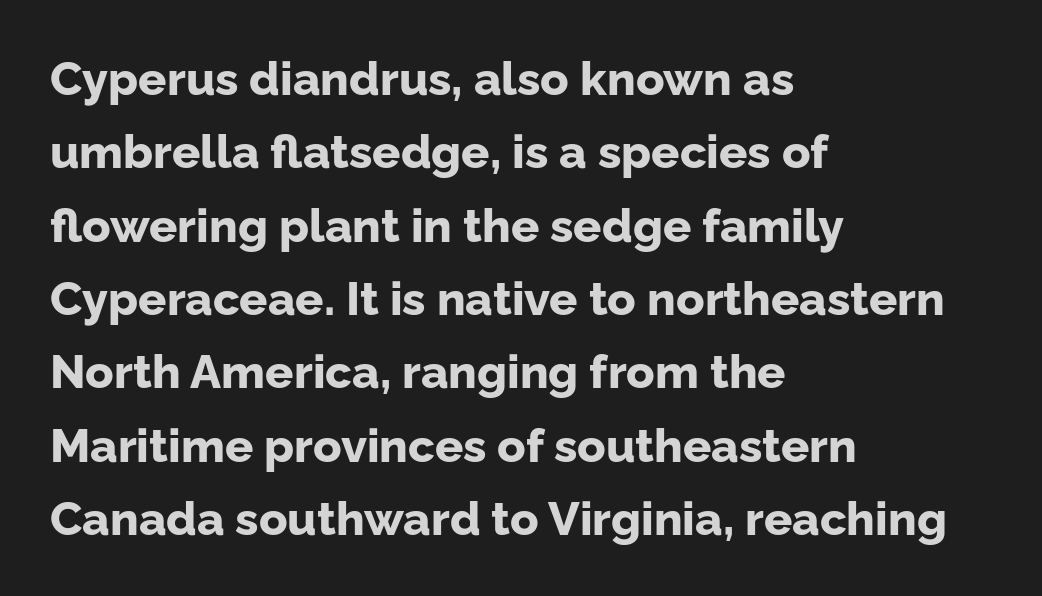
Are there feet on the stems? There aren't — it's a sans. The string is rendered with underlining switched off. Designer's note — italics off, roman on. Line spacing here is normal. Honestly, the letter spacing is just normal — you wouldn't notice it. Is the block centered? No — it sits flush against the left margin.
